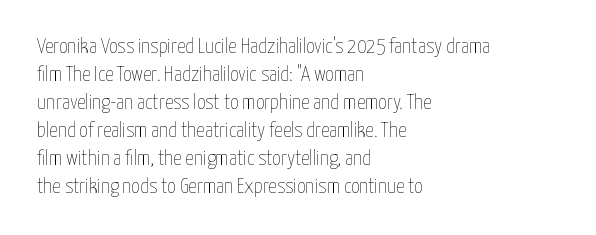
The paragraph has a hard left edge and a soft right edge. Rows of type keep a routine distance in the vertical direction. The letters sit at their default tracking, neither squeezed nor spread. Posture: vertical.
